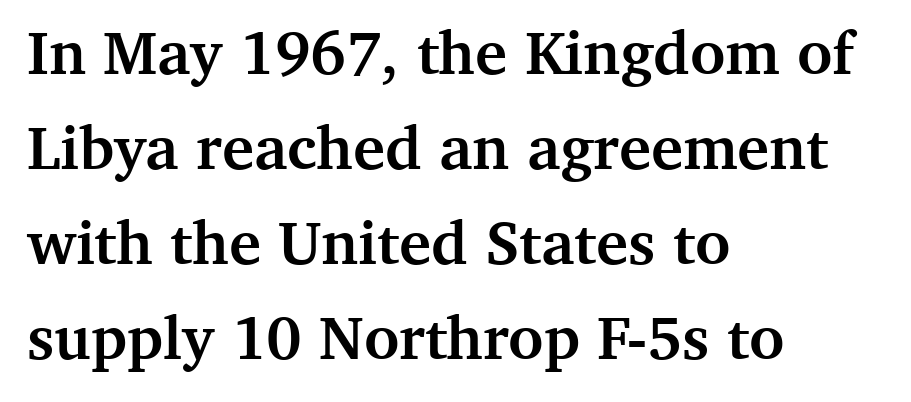
{"serif": "yes", "italic": "no", "bold": "yes", "weight": "semibold", "width": "normal", "stroke_contrast": "medium", "x_height": "medium", "monospaced": "no", "underline": "no", "align": "left", "line_spacing": "normal", "line_spacing_ratio": 1.56, "letter_spacing": "normal", "letter_spacing_em": 0.0, "glyph_px": 61}
